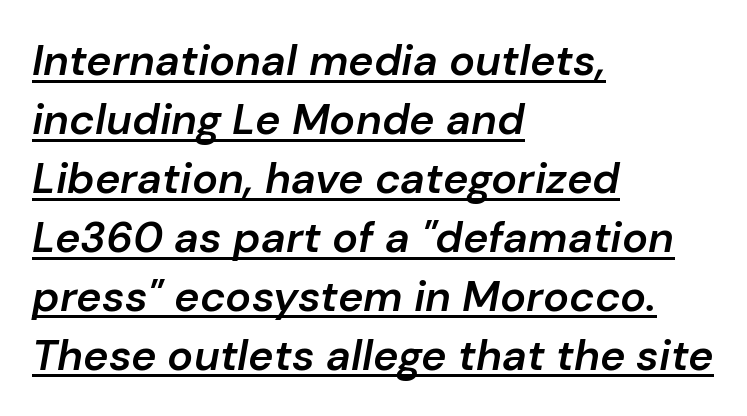
Q: Is the text bold? A: Semi-bold.
Q: Is the text italic (slanted)? A: Yes, it leans right by about 10 degrees.
Q: Is the text underlined? A: Yes.
Q: How is the paragraph aligned? A: Left-aligned.
Q: Is the spacing between letters normal or unusually wide? A: Normal.
Q: Is the spacing between lines tight, normal or loose? A: Normal.
Q: Width (condensed, normal, or wide)? A: Normal.
Q: Stroke contrast? A: Low.
Q: x-height? A: Medium.
Q: Monospaced? A: No.
